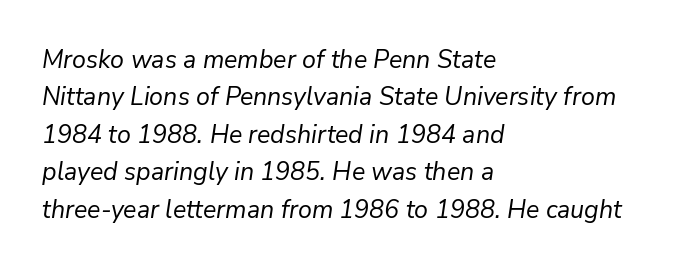
Observe the ordinary spacing: letters are neighbours, not strangers. The space directly below the letters is spotless. Line starts are locked; line ends wander. The letters look calm and open, with moderate or lighter stems. The text carries the slant typical of an italic or oblique font. The space between consecutive lines is moderate.
